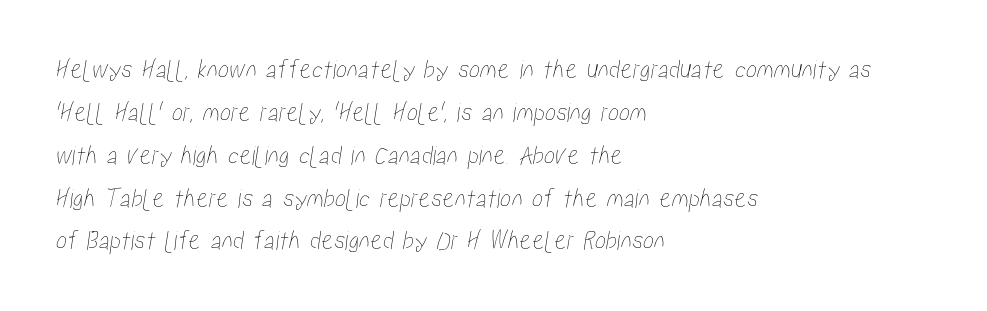
The image shows 28 px condensed type; set left-aligned, normal line spacing (1.53x), normal letter spacing, not underlined; low stroke contrast and a medium x-height.
